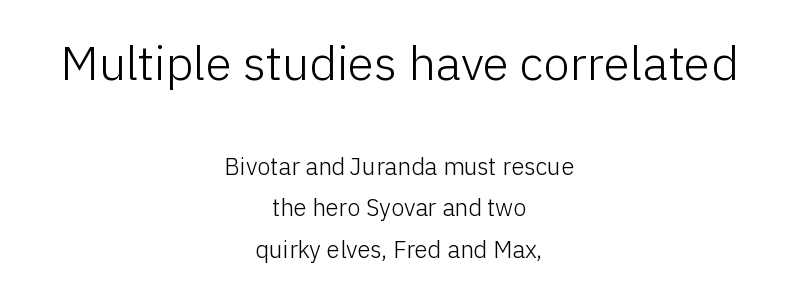
The rendering shrinks the type as you move from the upper chunk to the lower. The gap between lines stays unmarked. Designer's note — italics off, roman on. The rendering uses natural spacing where letterforms have individual widths. Stem width sits at or under what a default text font uses.
